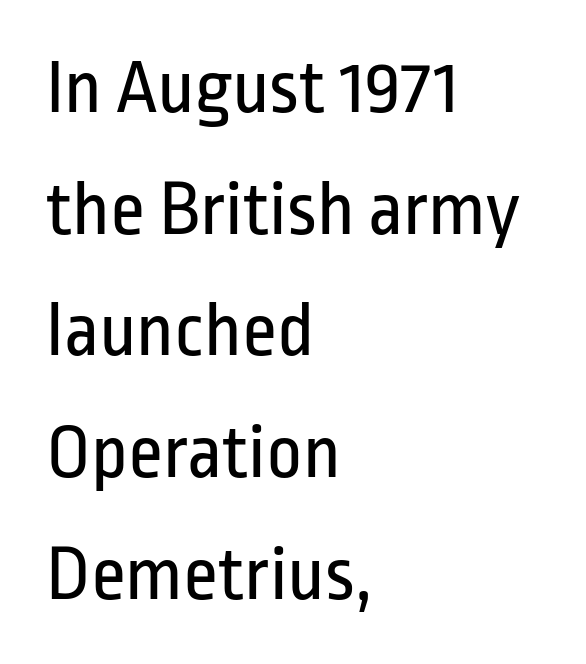
Q: Is the text bold? A: No.
Q: Is the text italic (slanted)? A: No, it is upright.
Q: Is the typeface a serif or a sans-serif typeface? A: Sans-serif.
Q: Is the text underlined? A: No.
Q: How is the paragraph aligned? A: Left-aligned.
Q: Is the spacing between letters normal or unusually wide? A: Normal.
Q: Is the spacing between lines tight, normal or loose? A: Normal.
Q: Width (condensed, normal, or wide)? A: Condensed.
Q: Stroke contrast? A: Low.
Q: x-height? A: Medium.
Q: Monospaced? A: No.
